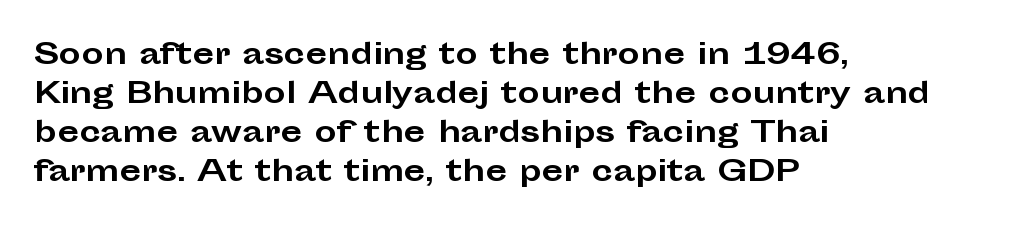
The image shows 28 px bold, wide sans-serif type, upright; set left-aligned, normal line spacing (1.39x), normal letter spacing, not underlined; low stroke contrast and a medium x-height.
